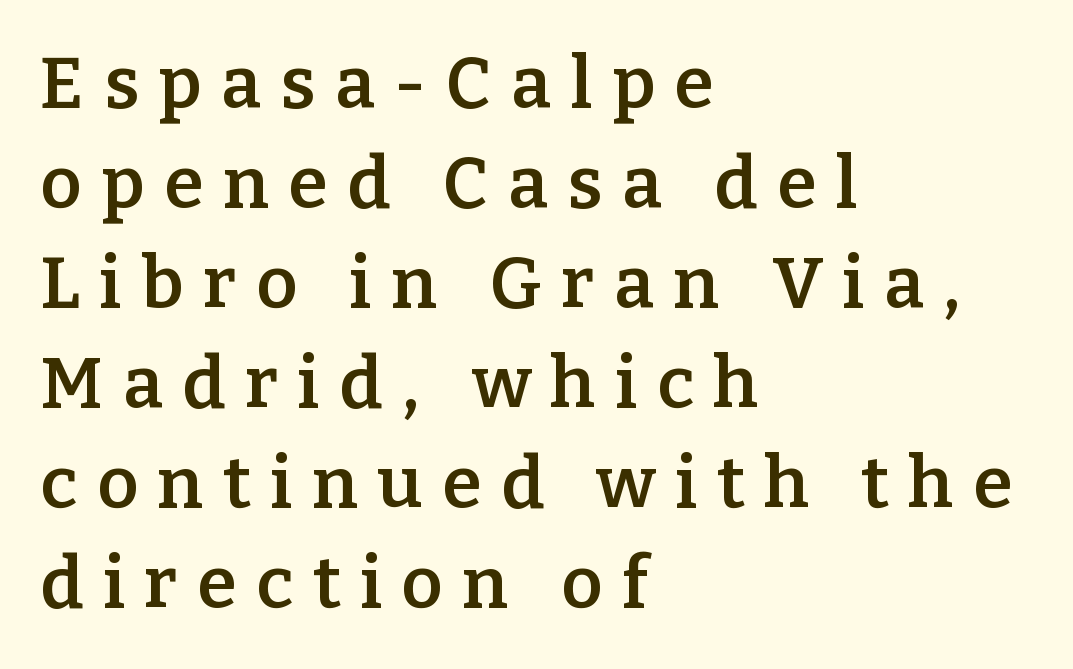
Does the weight exceed regular? Yes, but only to semibold. Underline: absent. You could not count columns in this text — the font is proportionally spaced. Ordinary non-slanted type is in use.
